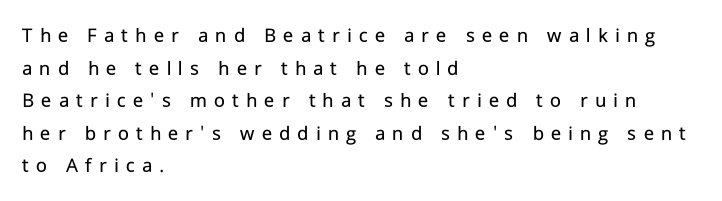
The letters stand upright; this is a roman face. The tracking reads as deliberately expanded to a designer's eye. Where is the straight margin? On the left. Line spacing here is normal. Words float on clear page, feet unadorned. The letterforms sit at book weight or below.
